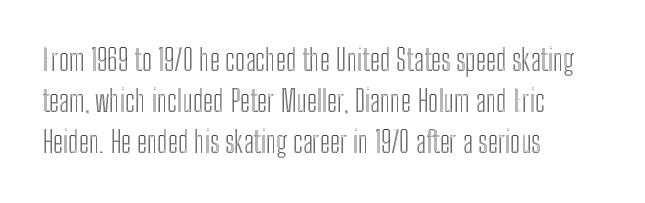
The letters stand straight up with perfectly vertical stems. Each letter keeps its own natural width here, so spacing adapts to shape. If you drew a ruler down the left edge, every line would touch it. Is the letter spacing exaggerated? No — it looks like the ordinary default.
